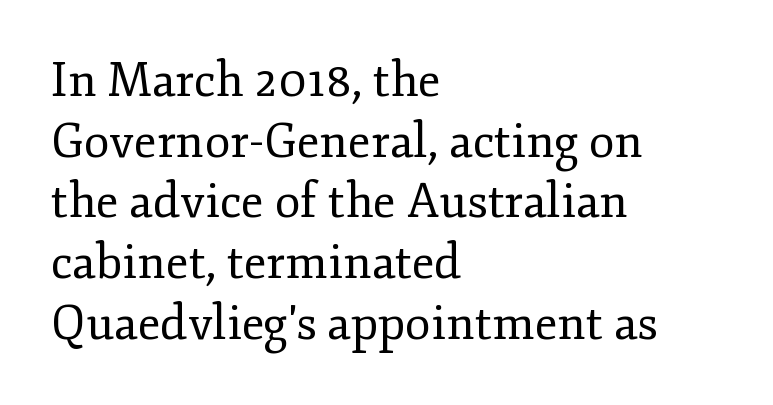
{"serif": "yes", "italic": "no", "bold": "no", "weight": "regular", "width": "normal", "stroke_contrast": "low", "x_height": "small", "monospaced": "no", "underline": "no", "align": "left", "line_spacing": "normal", "line_spacing_ratio": 1.29, "letter_spacing": "normal", "letter_spacing_em": 0.0, "glyph_px": 47}
